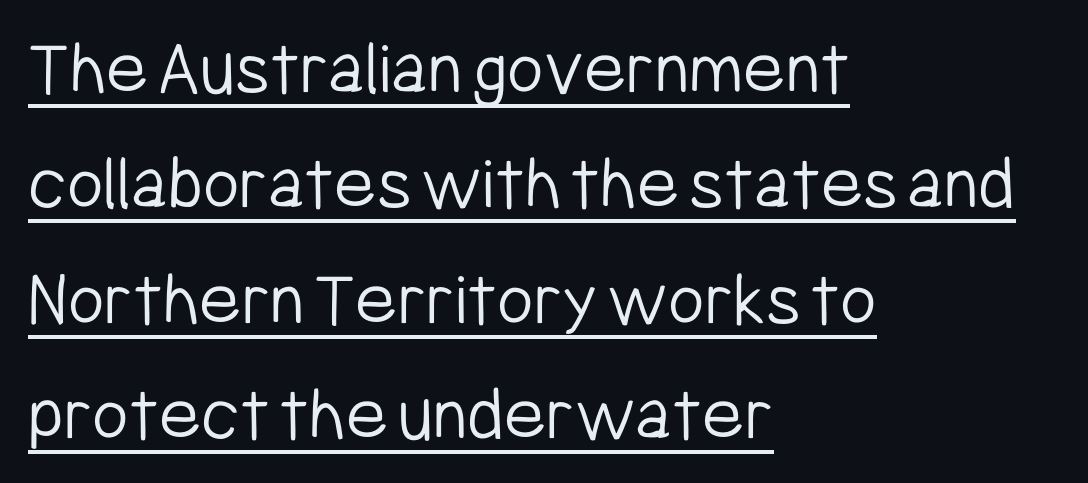
Does extra space separate the letters? No, they use regular spacing. Horizontally, the lines are justified to the leading edge only. The typesetter has applied underlining to the passage shown. When letters stand straight like this, we call the style roman or upright. Grotesque or geometric, the face here clearly has no serifs.
